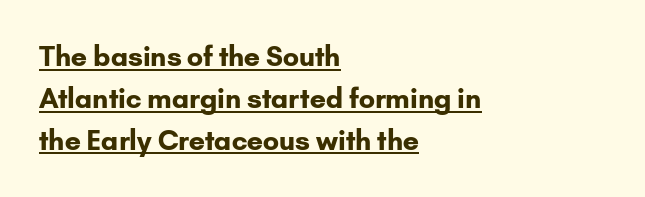
Q: Is the text bold? A: Yes.
Q: Is the text italic (slanted)? A: No, it is upright.
Q: Is the text underlined? A: Yes.
Q: How is the paragraph aligned? A: Left-aligned.
Q: Is the spacing between letters normal or unusually wide? A: Normal.
Q: Is the spacing between lines tight, normal or loose? A: Normal.
